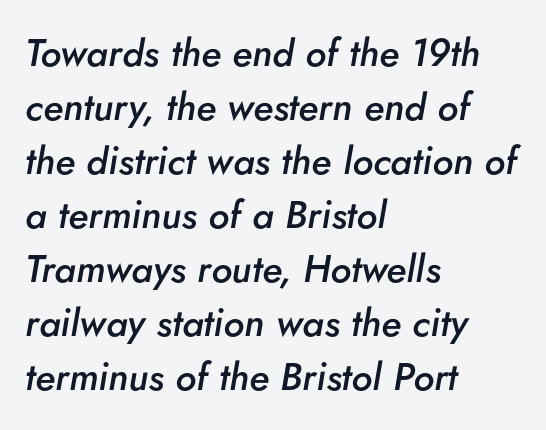
The image shows 38 px semibold type, italic (leaning right); set left-aligned, normal line spacing (1.42x), normal letter spacing, not underlined; low stroke contrast and a small x-height.
